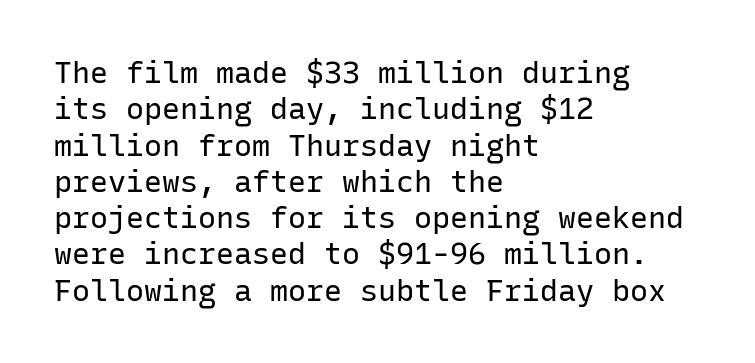
The typeface chosen for these lines omits serifs. The specimen omits any rule beneath the text block's lines. Compared with typical body copy, the letter spacing here is the same. Weight: regular or lighter.
